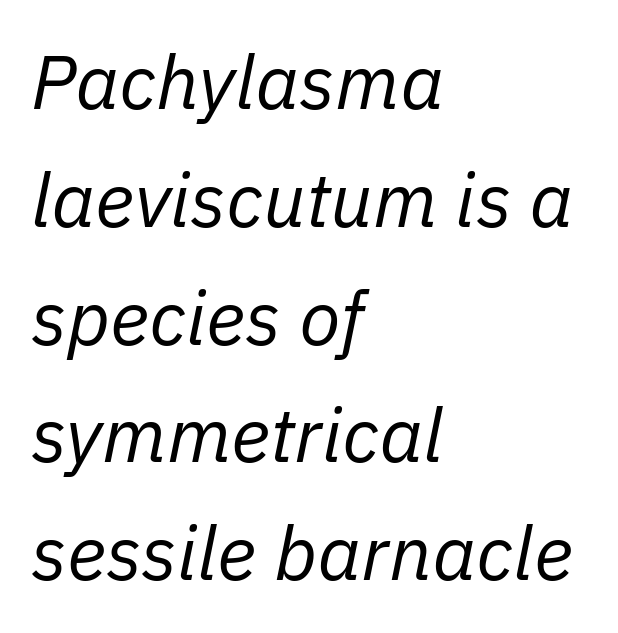
The image shows 76 px regular-weight type, italic (leaning right); set left-aligned, normal line spacing (1.55x), normal letter spacing, not underlined; low stroke contrast and a medium x-height.
